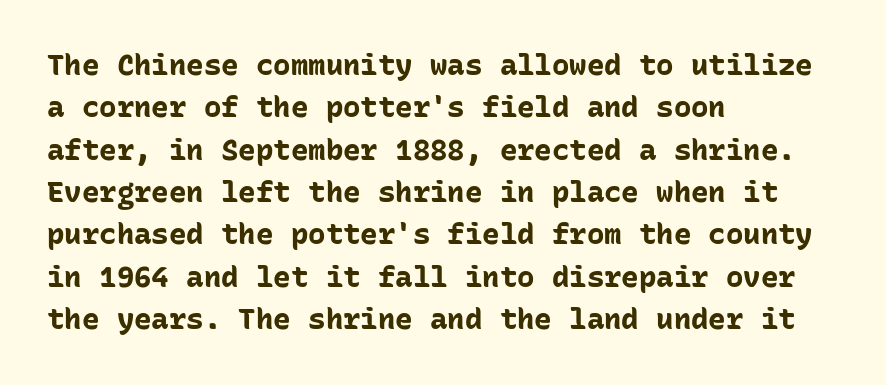
Look at the stroke-to-counter ratio: heavy, a bold. The passage shown is typed in a monospace face where columns stay perfectly aligned. Nothing sits at the stroke ends, so this counts as sans-serif. The compositor pushed each line to the left boundary. These lines sit exactly where default settings would place them. Caption: standard tracking, unaltered.
